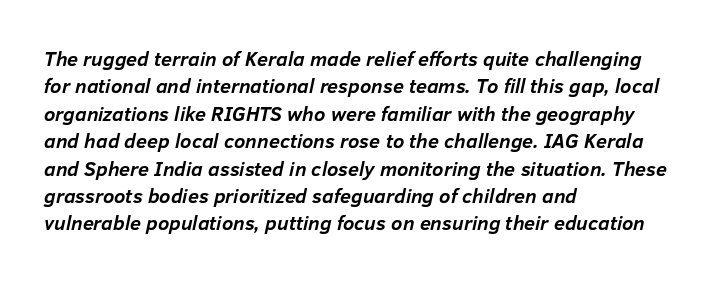
The image shows 20 px bold type, italic (leaning right); set left-aligned, normal line spacing (1.37x), normal letter spacing, not underlined.
